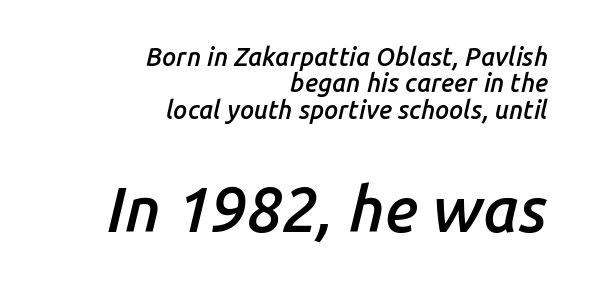
{"italic": "yes", "lean": "right", "slant_degrees": 14, "bold": "semi", "weight": "semibold", "width": "normal", "stroke_contrast": "low", "x_height": "medium", "monospaced": "no", "underline": "no", "align": "right", "line_spacing": "tight", "line_spacing_ratio": 1.06, "letter_spacing": "normal", "letter_spacing_em": 0.0, "larger_block": "second", "size_ratio": 2.52, "glyph_px": 63}
